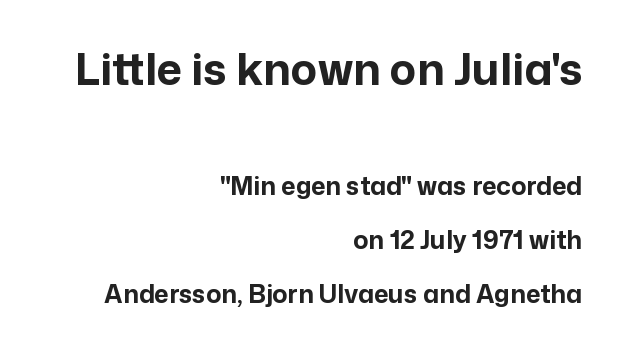
Regarding serifs, this sample does without them. The rendering uses natural spacing where letterforms have individual widths. Inter-character spacing is left at the font's built-in metrics. Do the letters lean? They stand straight. A dark, heavy texture on the line: the type is bold.
